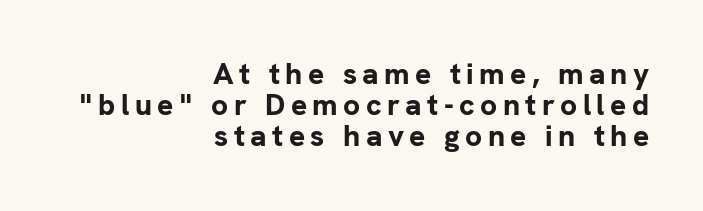
Q: Is the text bold? A: Yes.
Q: Is the text italic (slanted)? A: No, it is upright.
Q: Is the typeface a serif or a sans-serif typeface? A: Sans-serif.
Q: Is the text underlined? A: No.
Q: How is the paragraph aligned? A: Right-aligned.
Q: Is the spacing between lines tight, normal or loose? A: Tight.
Q: Width (condensed, normal, or wide)? A: Normal.
Q: Stroke contrast? A: Low.
Q: x-height? A: Medium.
Q: Monospaced? A: No.
